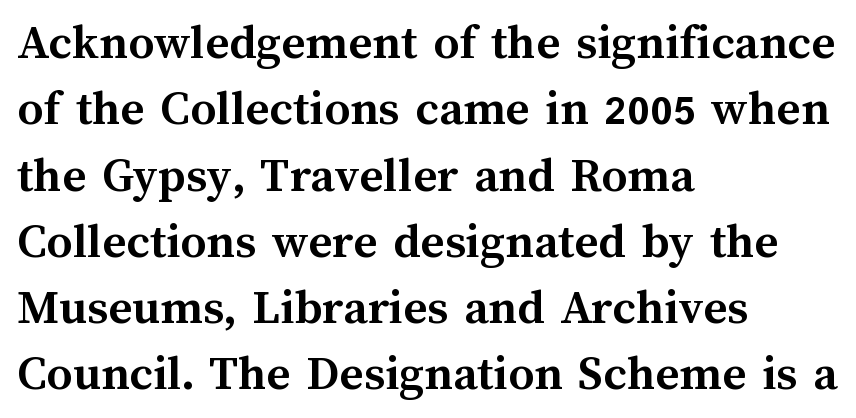
{"italic": "no", "bold": "yes", "weight": "semibold", "width": "normal", "stroke_contrast": "medium", "x_height": "medium", "monospaced": "no", "underline": "no", "align": "left", "line_spacing": "normal", "line_spacing_ratio": 1.3, "letter_spacing": "normal", "letter_spacing_em": 0.0, "glyph_px": 51}
